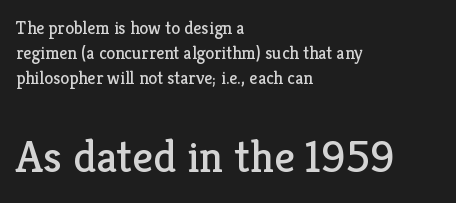
Q: Is the text bold? A: No.
Q: Is the text italic (slanted)? A: No, it is upright.
Q: Is the typeface a serif or a sans-serif typeface? A: Serif.
Q: Is the text underlined? A: No.
Q: How is the paragraph aligned? A: Left-aligned.
Q: Is the spacing between letters normal or unusually wide? A: Normal.
Q: Is the spacing between lines tight, normal or loose? A: Normal.
Q: Which block of text is set in a larger size, the first (top) or the second (bottom)? A: The second (bottom) one.
Q: Width (condensed, normal, or wide)? A: Normal.
Q: Stroke contrast? A: Low.
Q: x-height? A: Medium.
Q: Monospaced? A: No.
